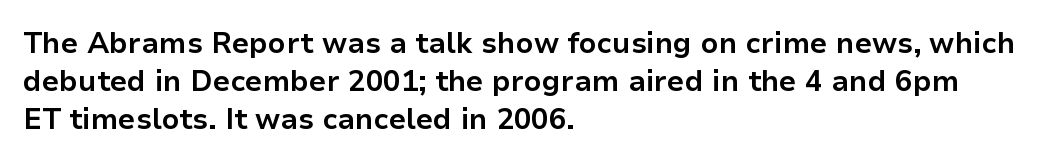
Q: Is the text bold? A: Yes.
Q: Is the text italic (slanted)? A: No, it is upright.
Q: Is the typeface a serif or a sans-serif typeface? A: Sans-serif.
Q: Is the text underlined? A: No.
Q: How is the paragraph aligned? A: Left-aligned.
Q: Is the spacing between letters normal or unusually wide? A: Normal.
Q: Is the spacing between lines tight, normal or loose? A: Normal.
Q: Width (condensed, normal, or wide)? A: Normal.
Q: Stroke contrast? A: Low.
Q: x-height? A: Medium.
Q: Monospaced? A: No.
